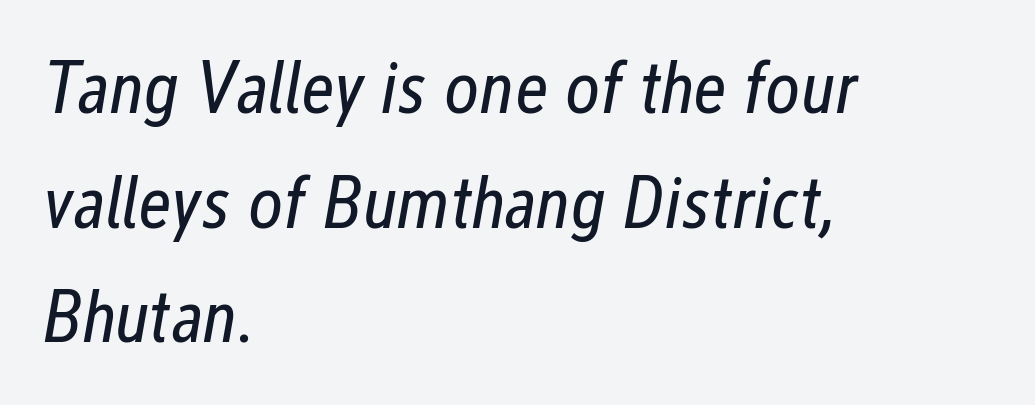
The image shows 75 px regular-weight, condensed type, italic (leaning right); set left-aligned, normal line spacing (1.53x), normal letter spacing, not underlined; low stroke contrast and a medium x-height.
